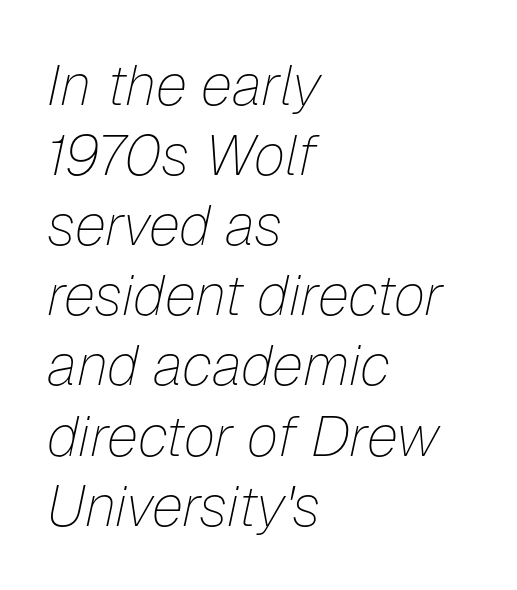
The letterforms sit shoulder to shoulder at normal distance. Weight: regular or lighter. Clear beneath every line of the passage. If you drew a line through each stem, it would be angled. Each letter keeps its own natural width here, so spacing adapts to shape.
